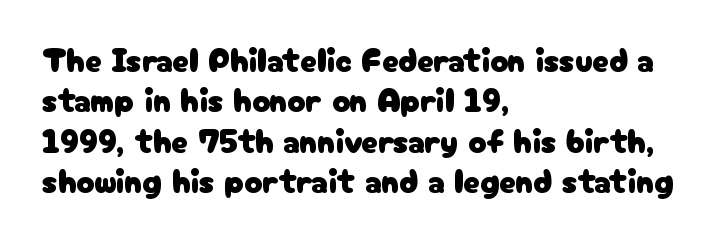
Q: Is the text italic (slanted)? A: No, it is upright.
Q: Is the typeface a serif or a sans-serif typeface? A: Sans-serif.
Q: Is the text underlined? A: No.
Q: How is the paragraph aligned? A: Left-aligned.
Q: Is the spacing between letters normal or unusually wide? A: Normal.
Q: Width (condensed, normal, or wide)? A: Normal.
Q: Stroke contrast? A: Low.
Q: x-height? A: Medium.
Q: Monospaced? A: No.
